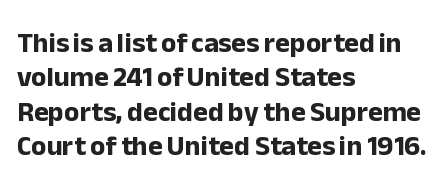
{"serif": "no", "italic": "no", "bold": "yes", "weight": "bold", "width": "normal", "stroke_contrast": "low", "x_height": "medium", "monospaced": "no", "underline": "no", "align": "left", "line_spacing_ratio": 1.23, "letter_spacing": "normal", "letter_spacing_em": 0.0, "glyph_px": 28}
